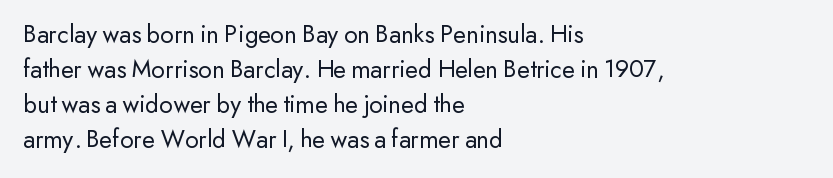
The image shows 26 px text type, upright; set left-aligned, normal line spacing (1.34x), normal letter spacing, not underlined.
